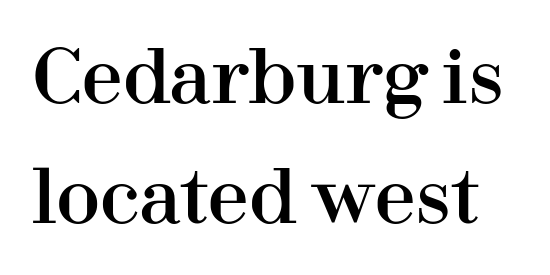
Each word holds together tightly as a unit, with standard inter-letter gaps. Little horizontal feet cap the strokes, marking this as serif type. Type without underlining. The letters stand straight up with perfectly vertical stems. Baseline-to-baseline distance is the conventional proportion of letter height. The rendering uses natural spacing where letterforms have individual widths.
